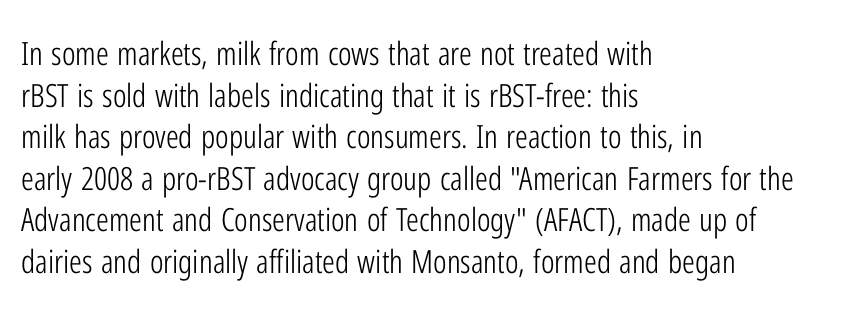
{"serif": "no", "italic": "no", "bold": "no", "weight": "light", "width": "condensed", "stroke_contrast": "low", "x_height": "medium", "monospaced": "no", "underline": "no", "align": "left", "line_spacing": "normal", "line_spacing_ratio": 1.3, "letter_spacing": "normal", "letter_spacing_em": 0.0, "glyph_px": 32}
